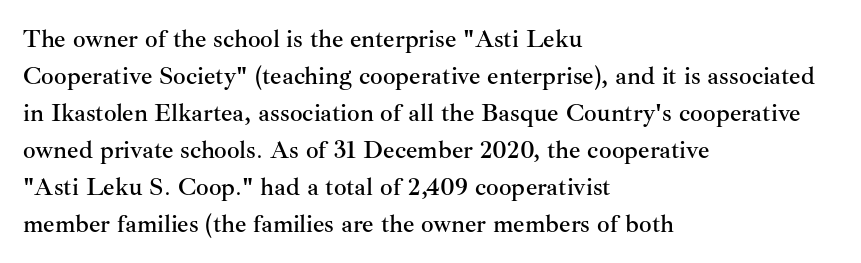
The space beneath each line is pristine and unruled. Compared with typical paragraphs, the rows here are spaced about the same. Notice how the passage keeps a crisp vertical edge on the left only. Short note: letters normally spaced.
